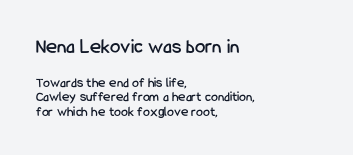
The image shows 21 px text type, upright; set left-aligned, tight line spacing (1.04x), normal letter spacing, not underlined; the first (top) block is 1.5x larger.
